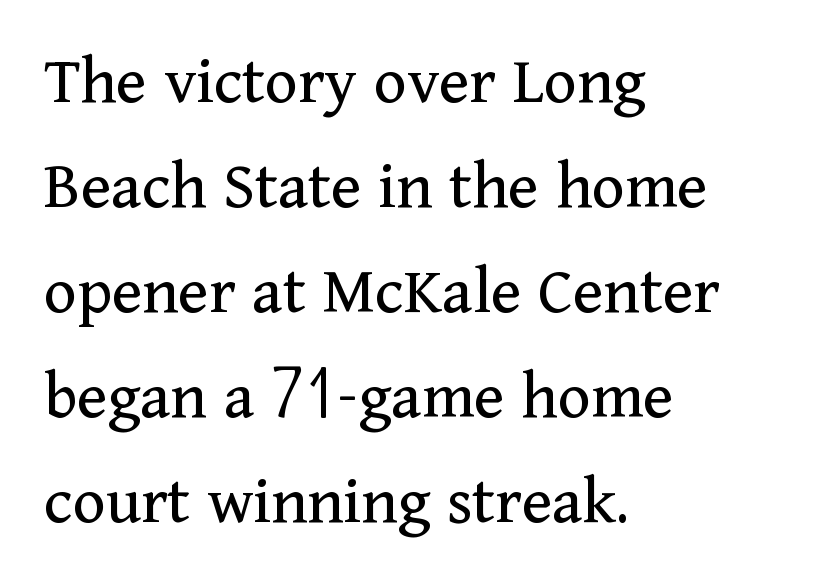
The image shows 70 px regular-weight serif type, upright; set left-aligned, normal line spacing (1.5x), normal letter spacing, not underlined; medium stroke contrast and a medium x-height.
